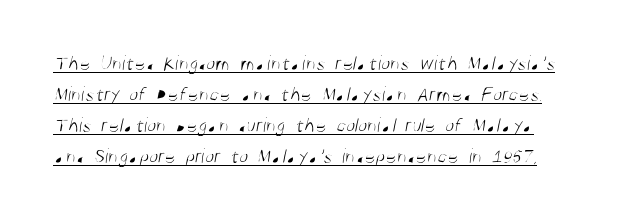
The image shows 21 px text type; set normal line spacing (1.47x), normal letter spacing, underlined.
